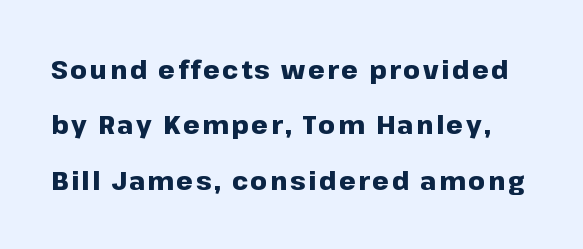
Q: Is the text bold? A: Yes.
Q: Is the text italic (slanted)? A: No, it is upright.
Q: Is the text underlined? A: No.
Q: Is the spacing between lines tight, normal or loose? A: Loose.
